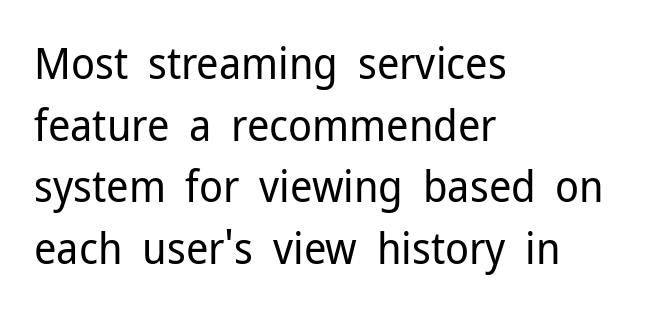
{"serif": "no", "italic": "no", "bold": "no", "weight": "regular", "width": "normal", "stroke_contrast": "low", "x_height": "medium", "monospaced": "no", "underline": "no", "align": "left", "line_spacing": "normal", "line_spacing_ratio": 1.4, "letter_spacing": "normal", "letter_spacing_em": 0.0, "glyph_px": 44}
